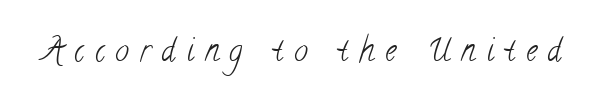
{"serif": "yes", "bold": "no", "weight": "light", "width": "condensed", "stroke_contrast": "low", "x_height": "small", "monospaced": "no", "underline": "no", "letter_spacing": "wide", "letter_spacing_em": 0.35, "glyph_px": 31}
